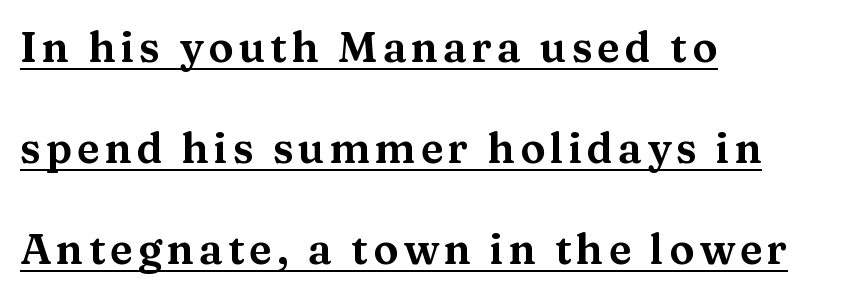
Q: Is the text italic (slanted)? A: No, it is upright.
Q: Is the typeface a serif or a sans-serif typeface? A: Serif.
Q: Is the text underlined? A: Yes.
Q: How is the paragraph aligned? A: Left-aligned.
Q: Is the spacing between lines tight, normal or loose? A: Loose.
Q: Width (condensed, normal, or wide)? A: Wide.
Q: Stroke contrast? A: Medium.
Q: x-height? A: Medium.
Q: Monospaced? A: No.
